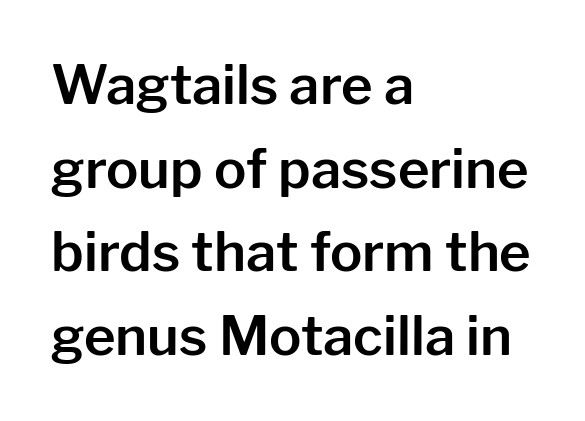
The image shows 54 px sans-serif type, upright; set left-aligned, normal line spacing (1.55x), normal letter spacing, not underlined; low stroke contrast and a medium x-height.
